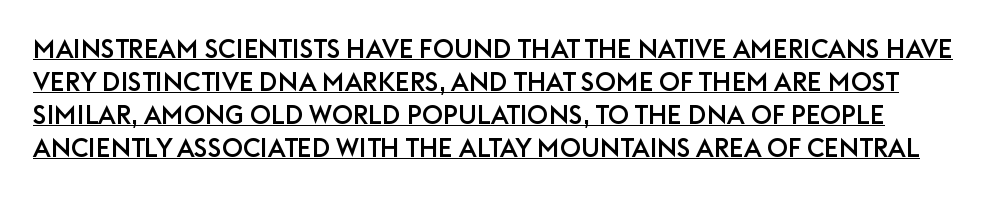
The passage shown stacks its lines at a standard gap. In terms of letterspacing, this is plain default setting. A rule runs beneath these lines of type. The type sits square on the baseline with zero lean.
